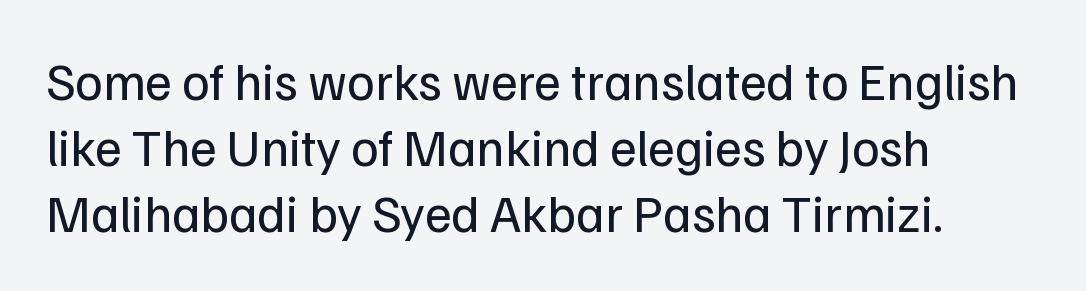
Regarding leading, the lines here are spaced in the standard way. The face used here is proportionally spaced, like ordinary book or web type. Does the lettering tilt? It doesn't — this is upright. Note: no serifs on the glyphs.
